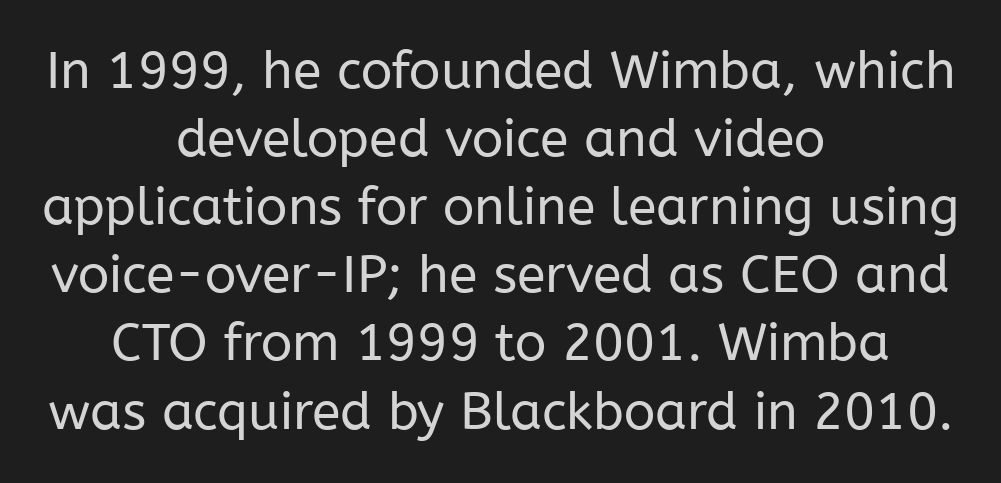
Spacing verdict: proportional, widths tailored to each character. Posture: vertical. Heaviness? Minimal to ordinary, like unemphasized prose. A clean baseline with only descenders dipping below it. To sum up the face: it is a sans, with no serifs. The rendering positions every line midway between the sides.
